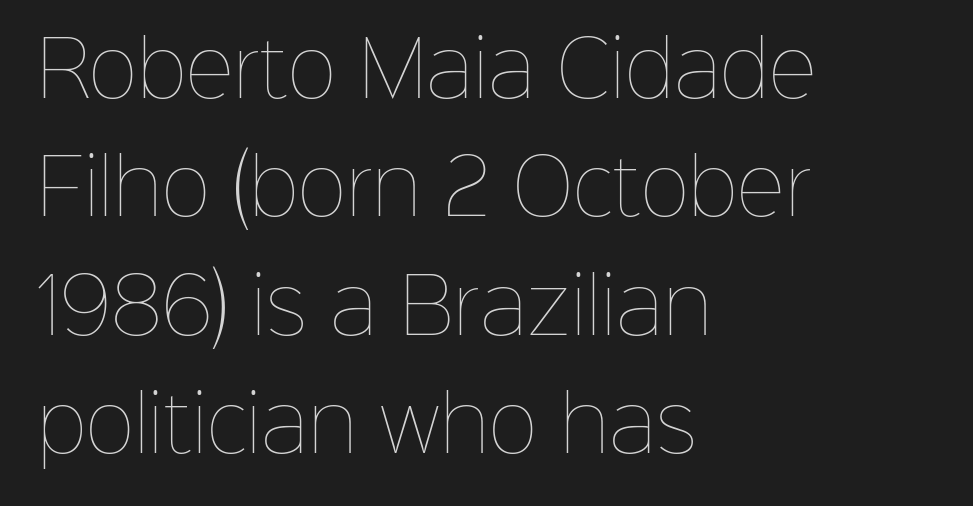
Line spacing here is normal. Lines of text with bare space underneath. A typesetter would call this zero additional tracking. The rendering uses natural spacing where letterforms have individual widths.
